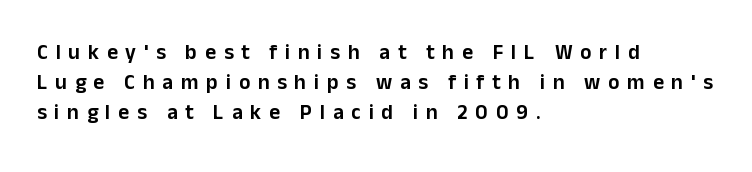
{"italic": "no", "underline": "no", "align": "left", "line_spacing": "normal", "line_spacing_ratio": 1.44, "letter_spacing": "wide", "letter_spacing_em": 0.37, "glyph_px": 21}
